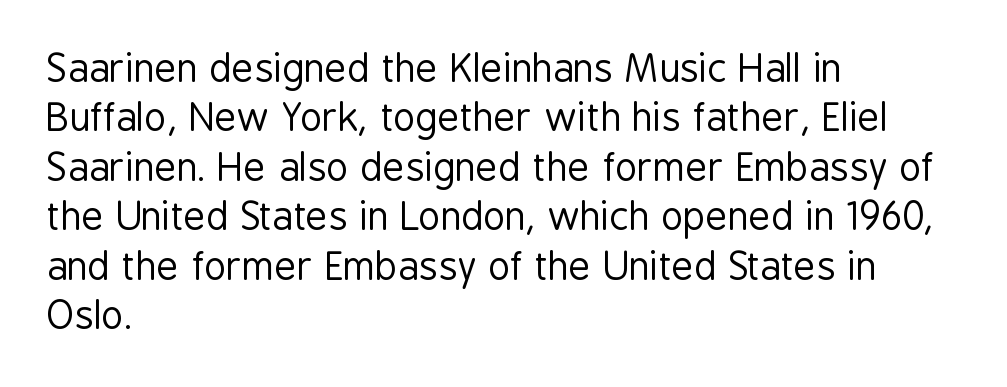
{"serif": "no", "italic": "no", "bold": "no", "weight": "regular", "width": "condensed", "stroke_contrast": "low", "x_height": "medium", "monospaced": "no", "underline": "no", "align": "left", "line_spacing": "normal", "line_spacing_ratio": 1.3, "letter_spacing": "normal", "letter_spacing_em": 0.0, "glyph_px": 38}
